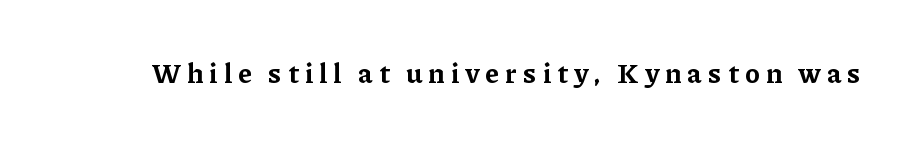
{"serif": "yes", "italic": "no", "bold": "yes", "weight": "bold", "width": "normal", "stroke_contrast": "low", "x_height": "medium", "monospaced": "no", "underline": "no", "letter_spacing": "wide", "letter_spacing_em": 0.22, "glyph_px": 28}
